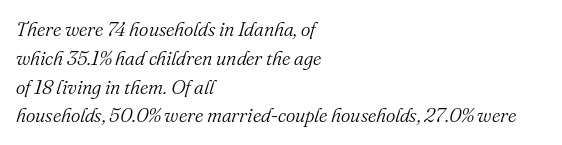
The image shows 20 px text type, italic (leaning right); set left-aligned, normal line spacing (1.44x), normal letter spacing, not underlined.
